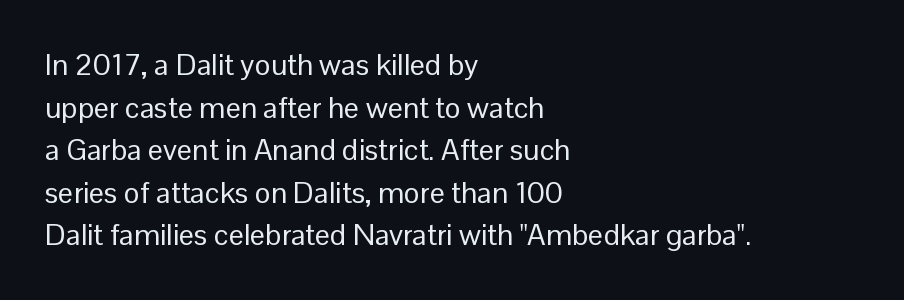
The specimen reads as upright at a glance. Inter-character spacing is left at the font's built-in metrics. The passage shown stacks its lines at a standard gap. The type family on display is of the sans-serif kind.
